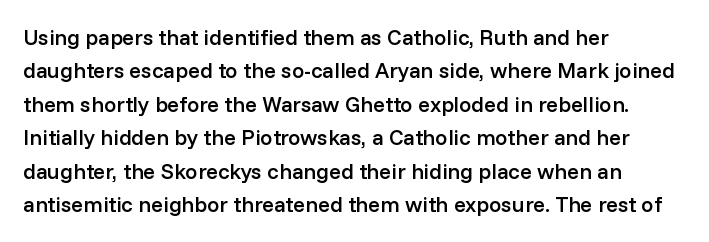
Q: Is the text bold? A: Semi-bold.
Q: Is the text italic (slanted)? A: No, it is upright.
Q: Is the text underlined? A: No.
Q: How is the paragraph aligned? A: Left-aligned.
Q: Is the spacing between letters normal or unusually wide? A: Normal.
Q: Is the spacing between lines tight, normal or loose? A: Normal.
